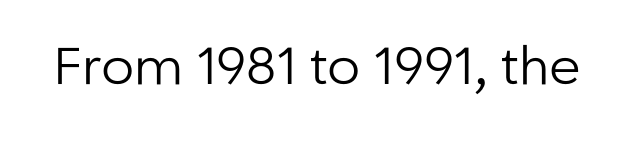
Ascenders rise straight up at ninety degrees. Check the space under the baseline: it is left empty. What stands out about the letter spacing? Nothing — it is the standard amount. The designer went with a sans here, leaving each stem footless.
